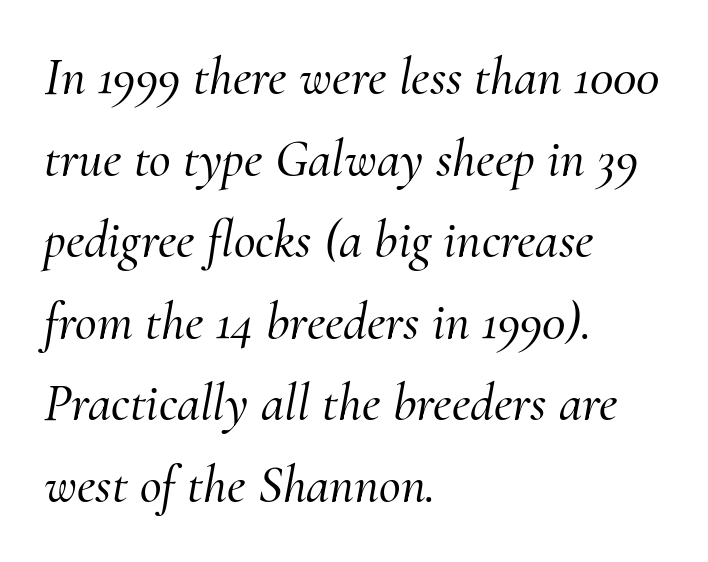
Q: Is the text italic (slanted)? A: Yes, it leans right by about 10 degrees.
Q: Is the typeface a serif or a sans-serif typeface? A: Serif.
Q: Is the text underlined? A: No.
Q: How is the paragraph aligned? A: Left-aligned.
Q: Is the spacing between letters normal or unusually wide? A: Normal.
Q: Is the spacing between lines tight, normal or loose? A: Normal.
Q: Width (condensed, normal, or wide)? A: Normal.
Q: Stroke contrast? A: Medium.
Q: x-height? A: Small.
Q: Monospaced? A: No.
